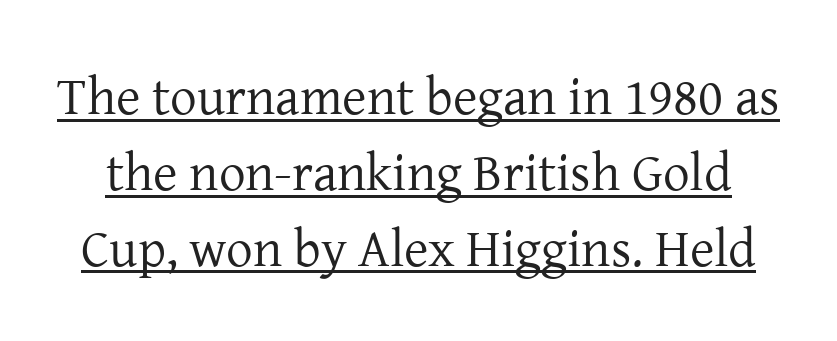
Q: Is the text bold? A: No.
Q: Is the text italic (slanted)? A: No, it is upright.
Q: Is the typeface a serif or a sans-serif typeface? A: Serif.
Q: Is the text underlined? A: Yes.
Q: Is the spacing between letters normal or unusually wide? A: Normal.
Q: Is the spacing between lines tight, normal or loose? A: Normal.
Q: Width (condensed, normal, or wide)? A: Normal.
Q: Stroke contrast? A: Low.
Q: x-height? A: Medium.
Q: Monospaced? A: No.
